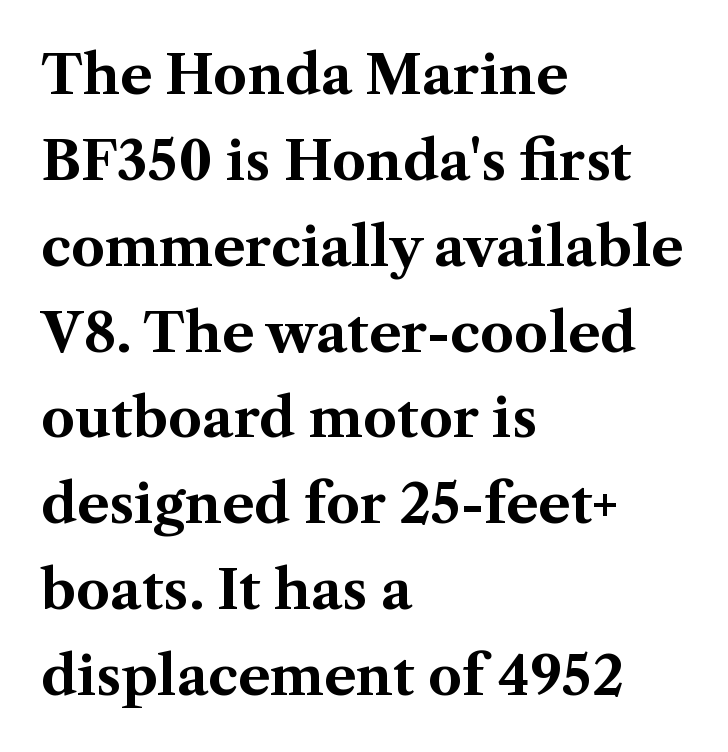
Compared with a centered layout, this one pins lines to the left instead. Any mark beneath the type? The region is blank. Does extra space separate the letters? No, they use regular spacing. Each letter keeps its own natural width here, so spacing adapts to shape.
